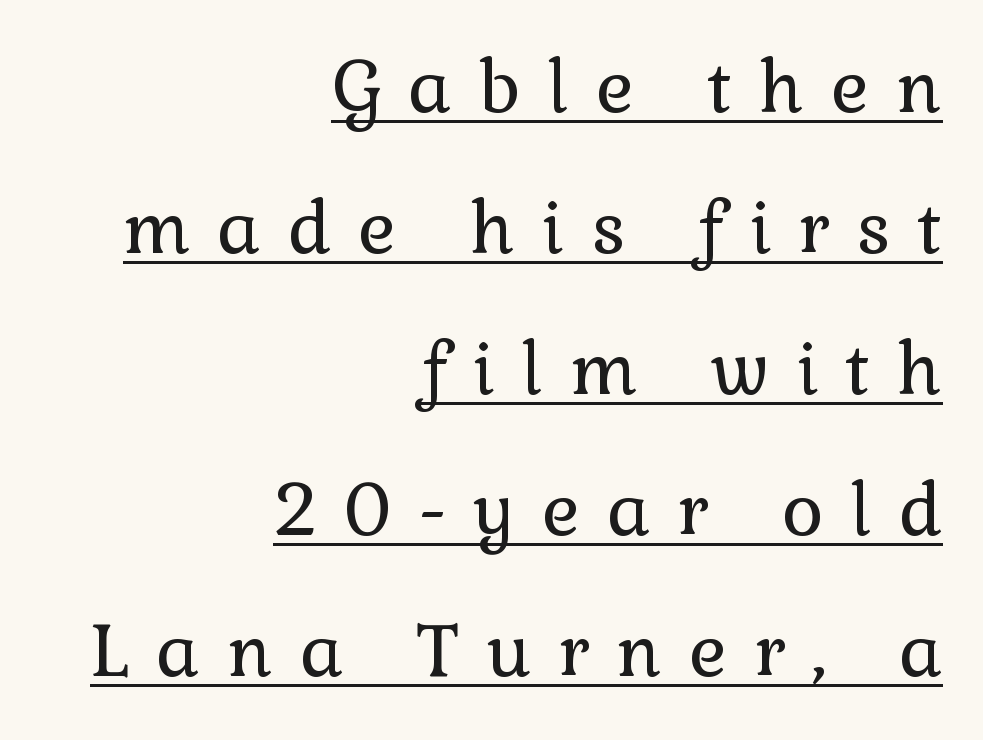
A light-to-regular cut is what we see here. In terms of leading, this rendering errs on the spacious side. Examine the stroke ends and you'll spot serifs. The rendering uses natural spacing where letterforms have individual widths.
